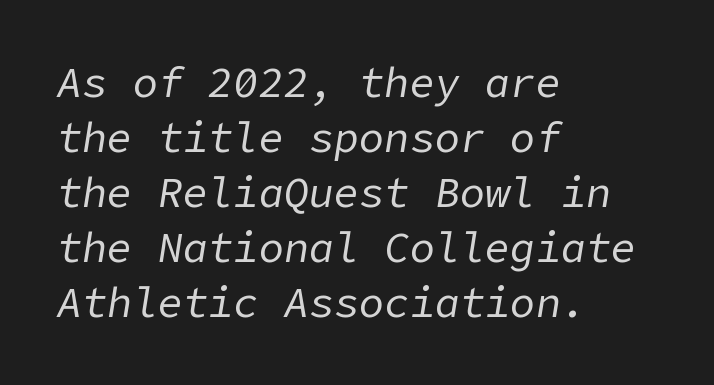
Q: Is the text bold? A: No.
Q: Is the text italic (slanted)? A: Yes, it leans right by about 9 degrees.
Q: Is the text underlined? A: No.
Q: How is the paragraph aligned? A: Left-aligned.
Q: Is the spacing between letters normal or unusually wide? A: Normal.
Q: Is the spacing between lines tight, normal or loose? A: Normal.
Q: Width (condensed, normal, or wide)? A: Normal.
Q: Stroke contrast? A: Low.
Q: x-height? A: Medium.
